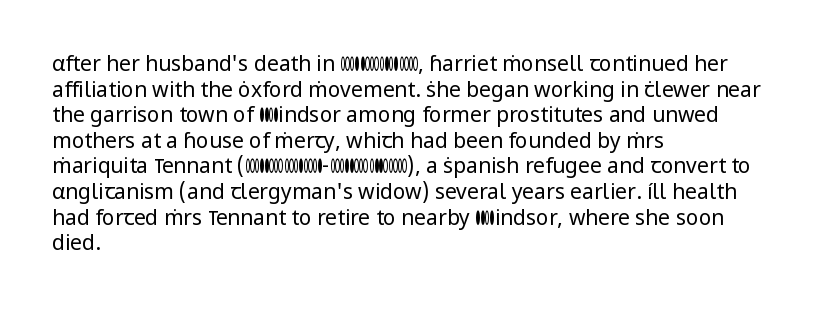
Does extra space separate the letters? No, they use regular spacing. The passage is arranged the way most books set body copy — flush left. The area under the type is left untouched. The face looks like a standard text weight, possibly lighter. Notice how the stems are strictly vertical — no italics here.
